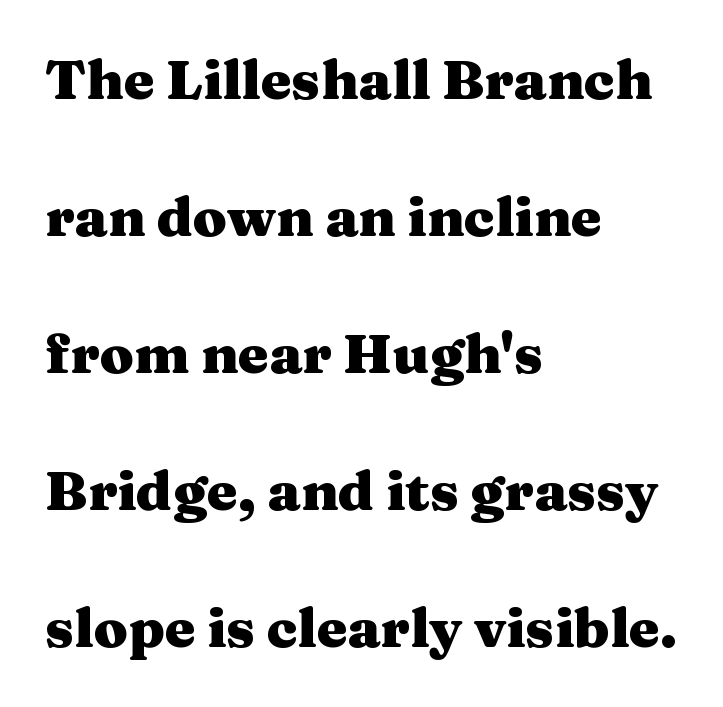
The image shows 55 px heavy, wide serif type, upright; set left-aligned, loose line spacing (2.49x), normal letter spacing, not underlined; medium stroke contrast and a medium x-height.
